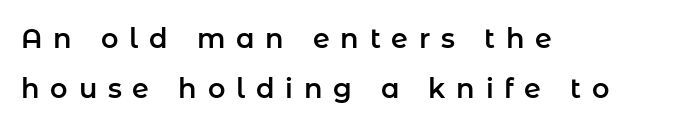
The image shows 27 px text type, upright; set left-aligned, line spacing 1.85x, unusually wide letter spacing (+0.4 em), not underlined.
